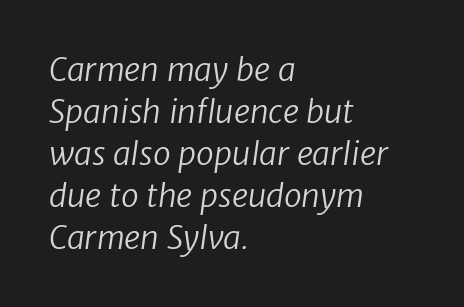
{"serif": "no", "bold": "no", "weight": "regular", "width": "normal", "stroke_contrast": "low", "x_height": "medium", "monospaced": "no", "underline": "no", "align": "left", "line_spacing": "normal", "line_spacing_ratio": 1.31, "letter_spacing": "normal", "letter_spacing_em": 0.0, "glyph_px": 32}
